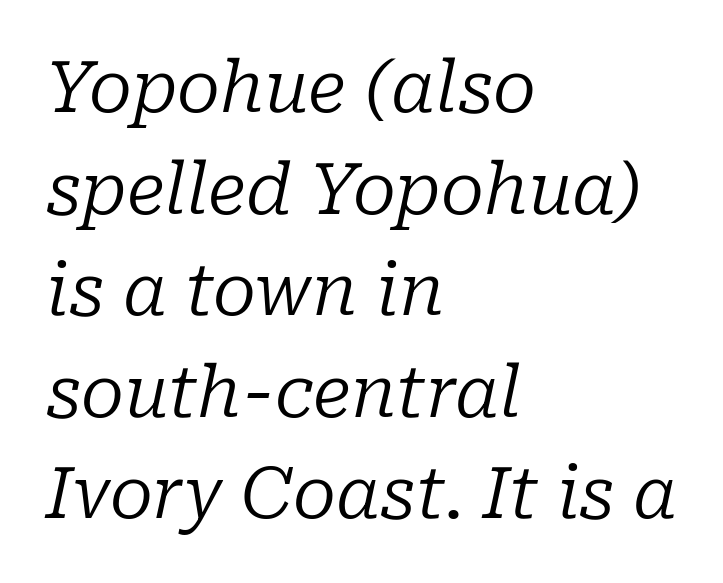
The letters advance in unequal steps, a hallmark of proportional type. These lines stack with their left ends in a neat column. These lines were composed using italics. Is there much room between lines? A standard amount, neither cramped nor airy. These lines keep a tight, regular rhythm from letter to letter. Descender tails drop into unmarked territory.
